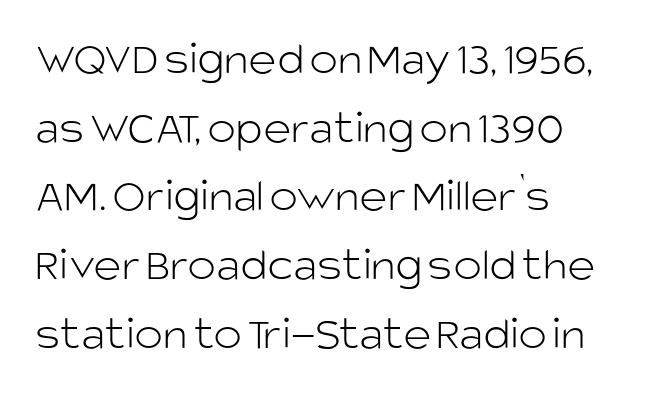
{"serif": "no", "italic": "no", "bold": "no", "weight": "light", "width": "normal", "stroke_contrast": "low", "x_height": "large", "monospaced": "no", "underline": "no", "align": "left", "line_spacing": "normal", "line_spacing_ratio": 1.43, "letter_spacing": "normal", "letter_spacing_em": 0.0, "glyph_px": 48}
